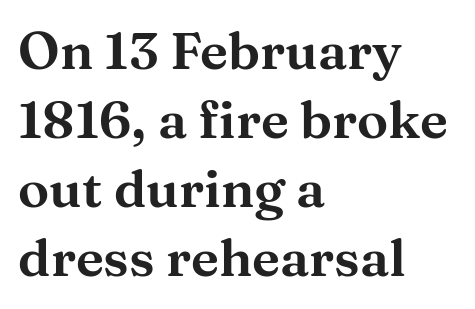
Typographically, this falls in the serif category. The tracking reads as untouched default to a designer's eye. Reading down the block, your eye returns to a fixed left position each line. A typesetter would call this proportional, since set widths differ per character. A typesetter would mark this as roman, not italic.
